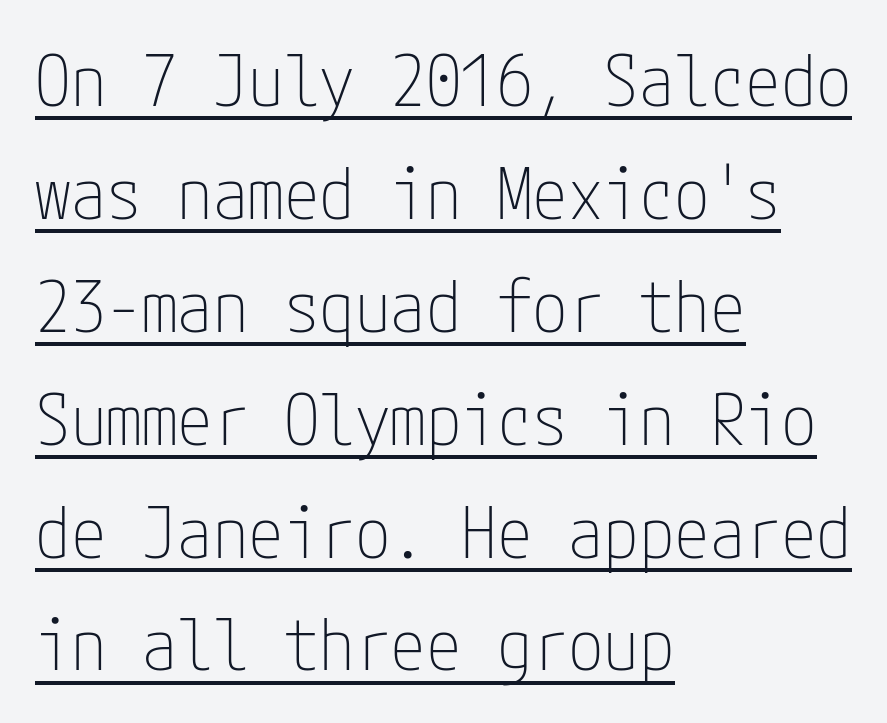
Q: Is the text bold? A: No.
Q: Is the text italic (slanted)? A: No, it is upright.
Q: Is the typeface a serif or a sans-serif typeface? A: Sans-serif.
Q: Is the text underlined? A: Yes.
Q: How is the paragraph aligned? A: Left-aligned.
Q: Is the spacing between letters normal or unusually wide? A: Normal.
Q: Is the spacing between lines tight, normal or loose? A: Normal.
Q: Width (condensed, normal, or wide)? A: Condensed.
Q: Stroke contrast? A: Low.
Q: x-height? A: Medium.
